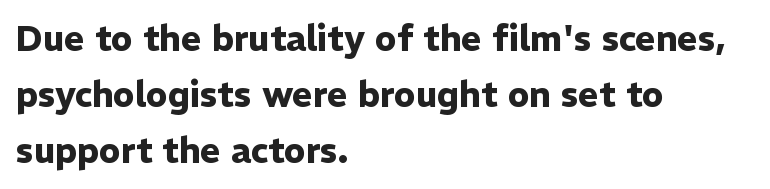
{"serif": "no", "italic": "no", "bold": "yes", "weight": "heavy", "width": "normal", "stroke_contrast": "low", "x_height": "medium", "monospaced": "no", "underline": "no", "align": "left", "line_spacing": "normal", "line_spacing_ratio": 1.6, "letter_spacing": "normal", "letter_spacing_em": 0.0, "glyph_px": 35}
